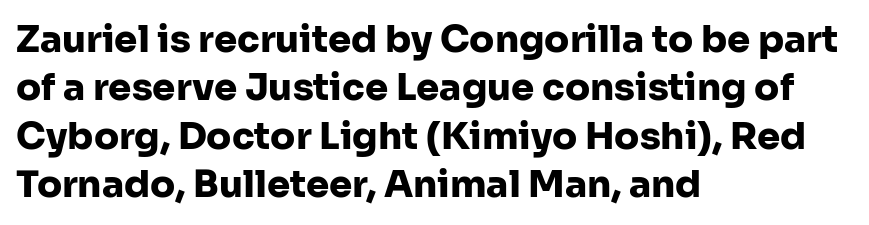
{"serif": "no", "italic": "no", "bold": "yes", "weight": "heavy", "width": "normal", "stroke_contrast": "low", "x_height": "medium", "monospaced": "no", "underline": "no", "align": "left", "line_spacing": "normal", "line_spacing_ratio": 1.31, "letter_spacing": "normal", "letter_spacing_em": 0.0, "glyph_px": 37}
